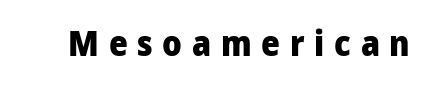
Q: Is the text bold? A: Yes.
Q: Is the text italic (slanted)? A: No, it is upright.
Q: Is the typeface a serif or a sans-serif typeface? A: Sans-serif.
Q: Is the text underlined? A: No.
Q: Is the spacing between letters normal or unusually wide? A: Unusually wide.
Q: Width (condensed, normal, or wide)? A: Condensed.
Q: Stroke contrast? A: Low.
Q: x-height? A: Large.
Q: Monospaced? A: No.
